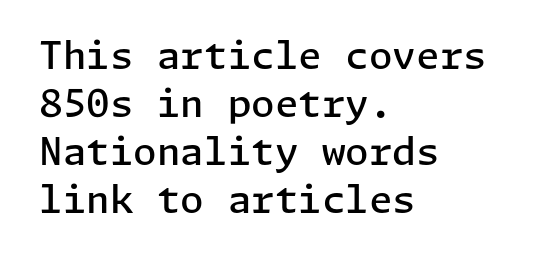
The image shows 38 px semibold sans-serif type, upright; set left-aligned, normal line spacing (1.26x), normal letter spacing, not underlined; low stroke contrast and a medium x-height.
